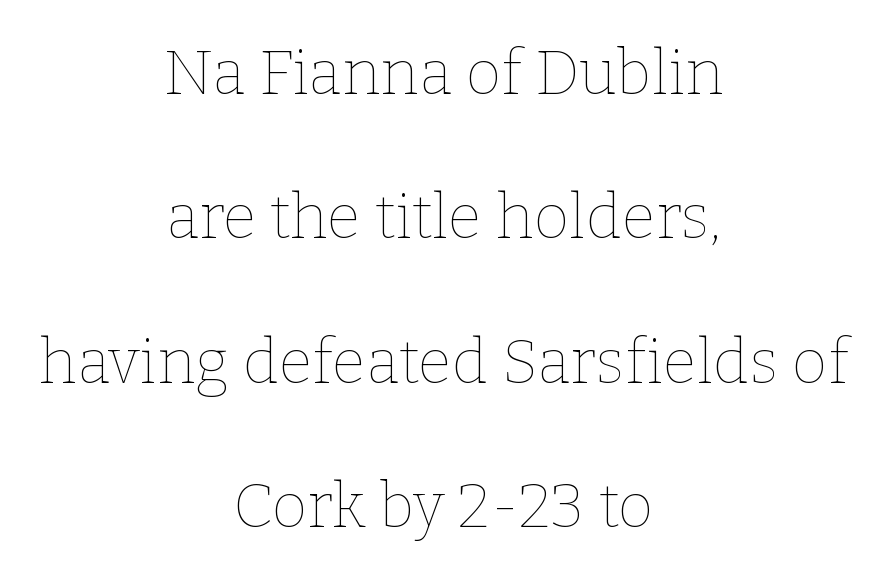
Look at the tracking — it's just the regular setting, nothing added. Descender tails drop into unmarked territory. The compositor balanced each line on the midline. Is the type heavy? It reads as light-to-regular instead.
